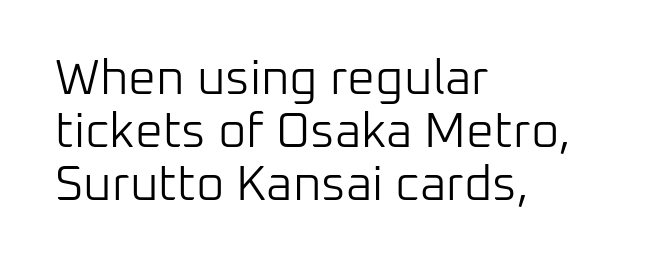
{"serif": "no", "italic": "no", "bold": "no", "weight": "light", "width": "normal", "stroke_contrast": "low", "x_height": "medium", "monospaced": "no", "underline": "no", "align": "left", "line_spacing": "tight", "line_spacing_ratio": 1.08, "letter_spacing": "normal", "letter_spacing_em": 0.0, "glyph_px": 49}
